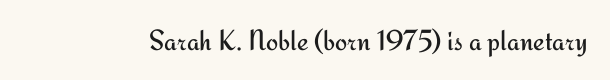
{"serif": "no", "italic": "no", "bold": "no", "weight": "regular", "width": "normal", "stroke_contrast": "medium", "x_height": "small", "monospaced": "no", "underline": "no", "letter_spacing": "normal", "letter_spacing_em": 0.0, "glyph_px": 29}
